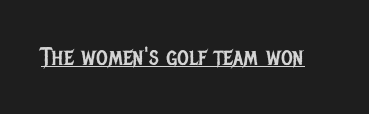
Q: Is the text bold? A: No.
Q: Is the text italic (slanted)? A: No, it is upright.
Q: Is the text underlined? A: Yes.
Q: Is the spacing between letters normal or unusually wide? A: Normal.
